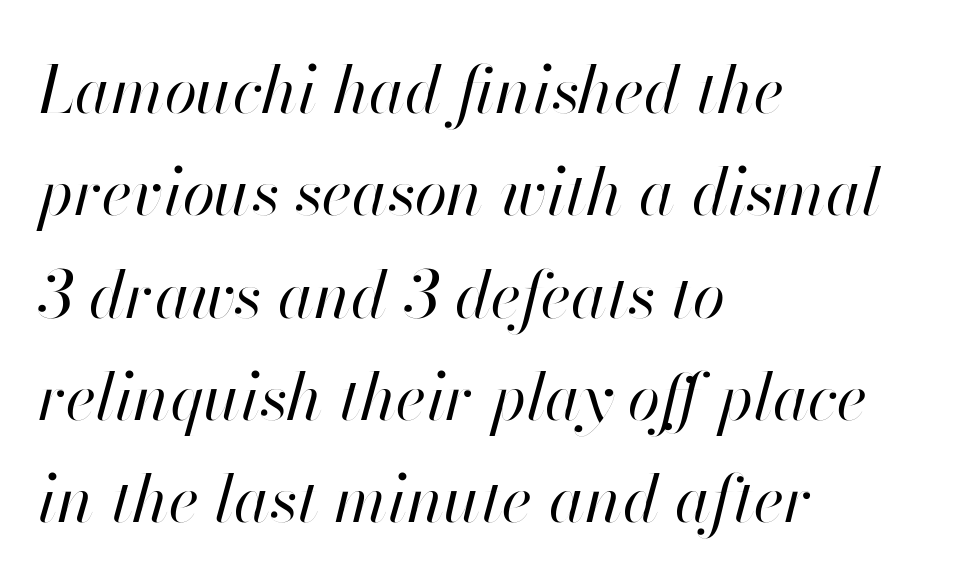
The ragged edge is on the right, which tells us the setting is flush left. Each letter keeps its own natural width here, so spacing adapts to shape. The rows are spaced the way most documents space them. The font sits on the lighter half of the weight spectrum, regular included. A typesetter would mark this as italic. The string is rendered with underlining switched off.
